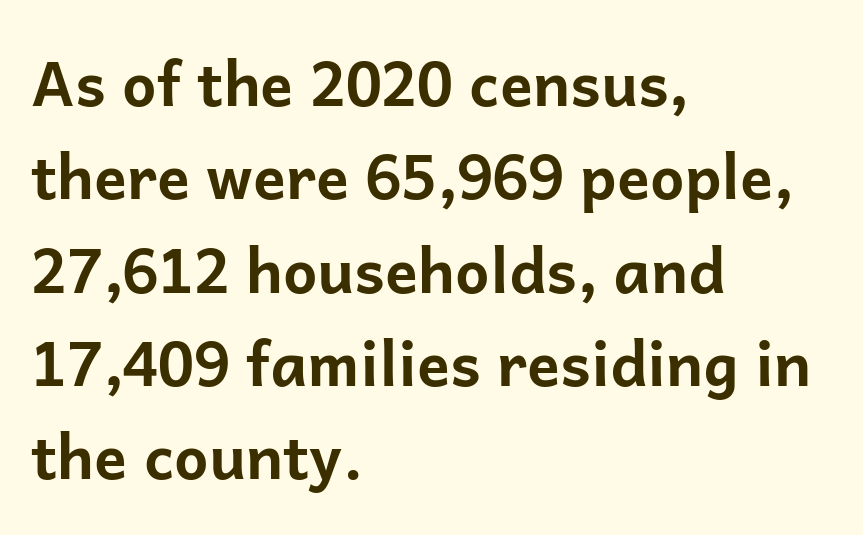
Character widths vary here, with narrow letters taking less room than wide ones. Students, observe: this is what conventionally led text looks like. The sample has been set heavy, in full bold. No extra tracking has been applied to these lines. Underlining? Definitely not there. Alignment: flush left.
